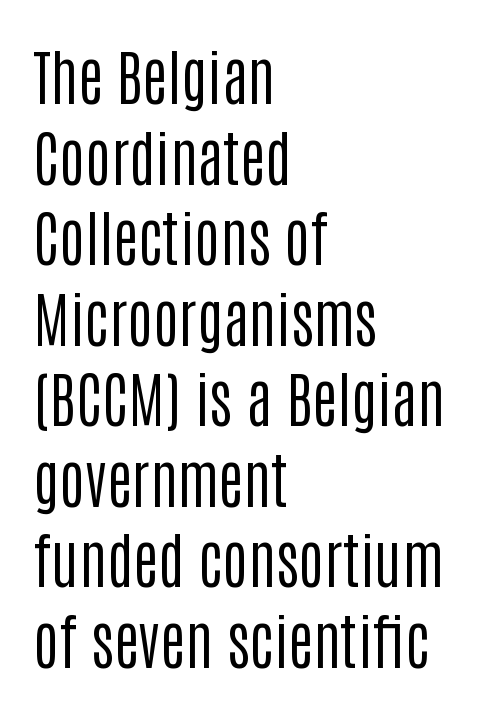
{"serif": "no", "italic": "no", "bold": "no", "weight": "regular", "width": "condensed", "stroke_contrast": "low", "x_height": "large", "monospaced": "no", "underline": "no", "align": "left", "line_spacing": "normal", "line_spacing_ratio": 1.32, "letter_spacing": "normal", "letter_spacing_em": 0.0, "glyph_px": 61}
